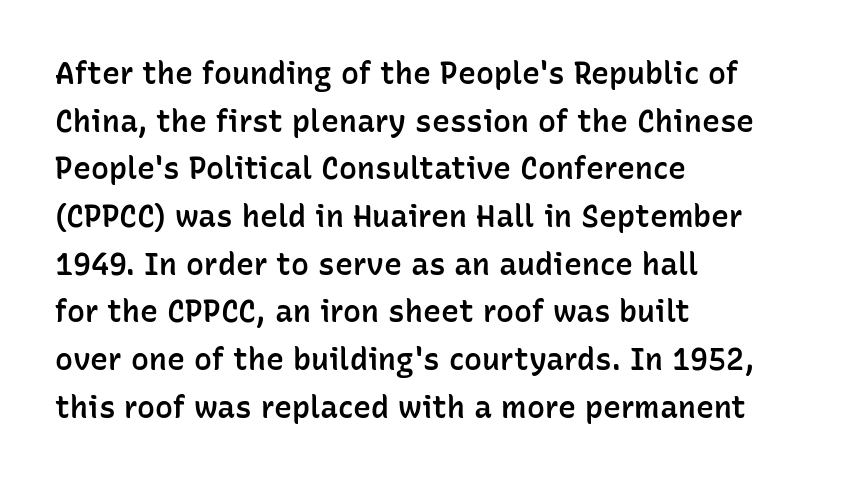
This sample has the flowing, uneven cadence of proportional lettering. Interline gaps are of average width in this sample. The letterforms sit shoulder to shoulder at normal distance. Unlike italic type, these characters show no tilt at all. Underlining? Definitely not there.
